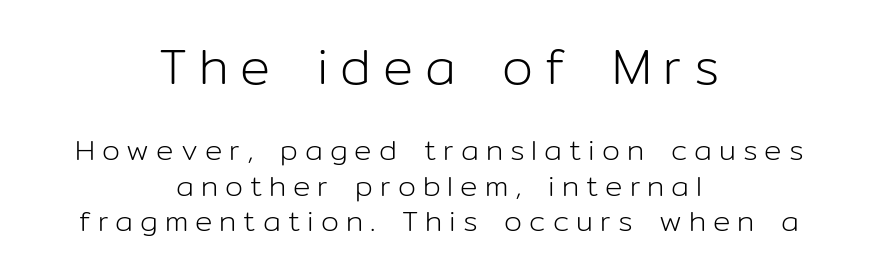
Q: Is the text bold? A: No.
Q: Is the text italic (slanted)? A: No, it is upright.
Q: Is the typeface a serif or a sans-serif typeface? A: Sans-serif.
Q: Is the text underlined? A: No.
Q: How is the paragraph aligned? A: Centered.
Q: Is the spacing between letters normal or unusually wide? A: Unusually wide.
Q: Which block of text is set in a larger size, the first (top) or the second (bottom)? A: The first (top) one.
Q: Width (condensed, normal, or wide)? A: Normal.
Q: Stroke contrast? A: Low.
Q: x-height? A: Medium.
Q: Monospaced? A: No.
